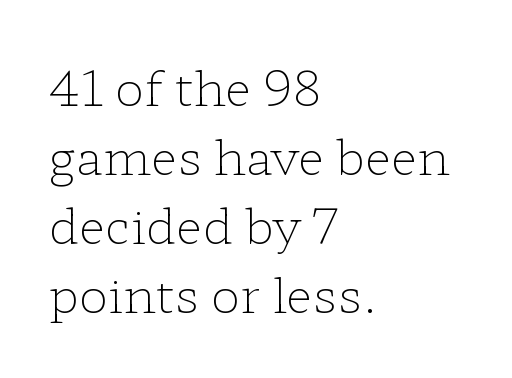
Q: Is the text bold? A: No.
Q: Is the text italic (slanted)? A: No, it is upright.
Q: Is the typeface a serif or a sans-serif typeface? A: Serif.
Q: Is the text underlined? A: No.
Q: How is the paragraph aligned? A: Left-aligned.
Q: Is the spacing between letters normal or unusually wide? A: Normal.
Q: Is the spacing between lines tight, normal or loose? A: Normal.
Q: Width (condensed, normal, or wide)? A: Wide.
Q: Stroke contrast? A: Low.
Q: x-height? A: Medium.
Q: Monospaced? A: No.
